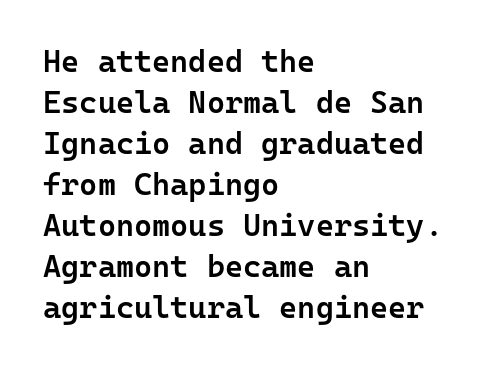
The image shows 31 px semibold sans-serif type, upright, monospaced; set left-aligned, normal line spacing (1.32x), normal letter spacing, not underlined; low stroke contrast and a medium x-height.
